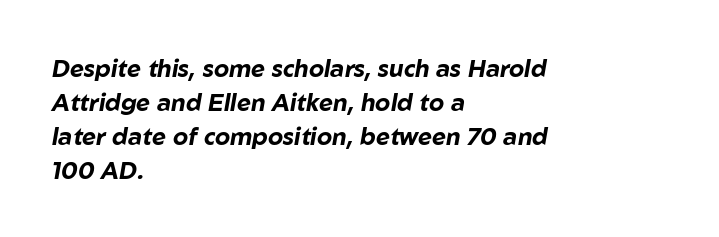
The image shows 24 px bold type, italic (leaning right); set left-aligned, normal line spacing (1.41x), normal letter spacing, not underlined.
